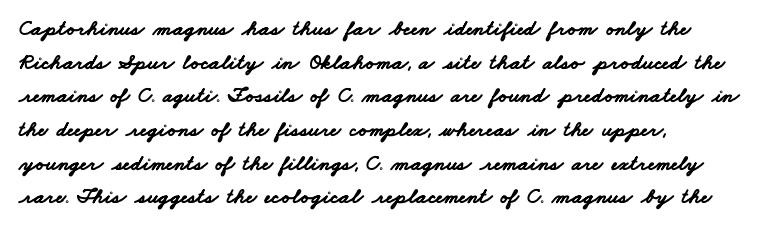
Is the type bold? Yes — the strokes are clearly thick and heavy. Horizontal alignment here is leftward, the default for most running prose. Caption: standard tracking, unaltered. Does the leading feel generous? No, just average. The glyphs are unaccompanied by any horizontal stroke below them.
